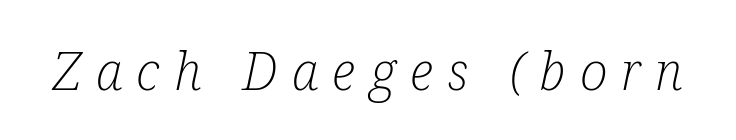
The image shows 52 px light, condensed serif type, italic (leaning right); set unusually wide letter spacing (+0.27 em), not underlined; low stroke contrast and a medium x-height.
